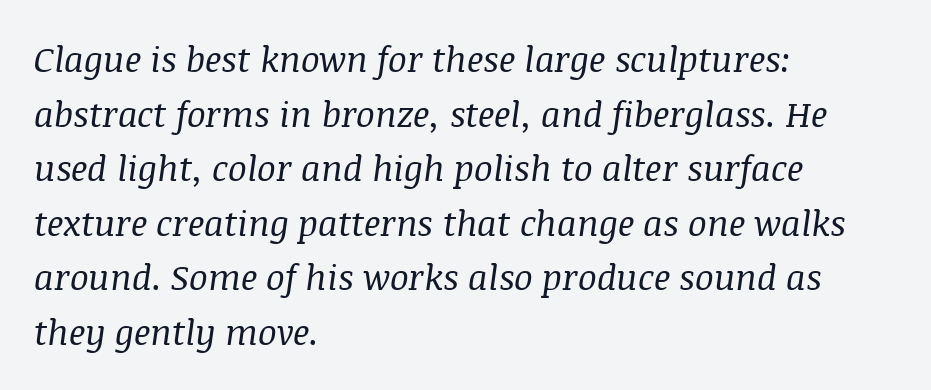
Q: Is the text bold? A: No.
Q: Is the text italic (slanted)? A: Yes, it leans right by about 8 degrees.
Q: Is the typeface a serif or a sans-serif typeface? A: Serif.
Q: Is the text underlined? A: No.
Q: How is the paragraph aligned? A: Left-aligned.
Q: Is the spacing between letters normal or unusually wide? A: Normal.
Q: Is the spacing between lines tight, normal or loose? A: Normal.
Q: Width (condensed, normal, or wide)? A: Normal.
Q: Stroke contrast? A: Medium.
Q: x-height? A: Large.
Q: Monospaced? A: No.
